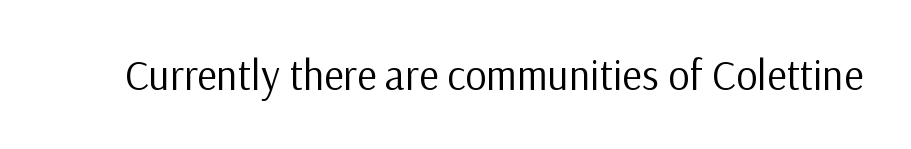
Q: Is the text bold? A: No.
Q: Is the text italic (slanted)? A: No, it is upright.
Q: Is the typeface a serif or a sans-serif typeface? A: Sans-serif.
Q: Is the text underlined? A: No.
Q: Is the spacing between letters normal or unusually wide? A: Normal.
Q: Width (condensed, normal, or wide)? A: Normal.
Q: Stroke contrast? A: Low.
Q: x-height? A: Medium.
Q: Monospaced? A: No.
